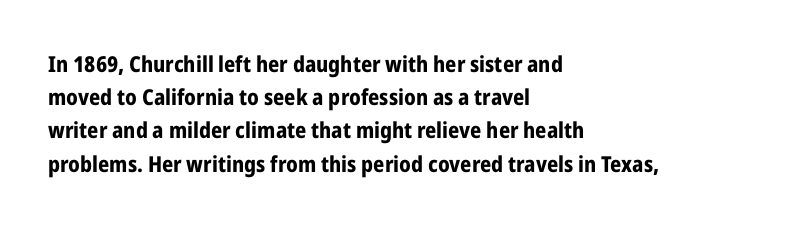
Leading matches the norm, producing a regular column. The area under the type is left untouched. Does extra space separate the letters? No, they use regular spacing. These lines were composed using upright roman letters.
